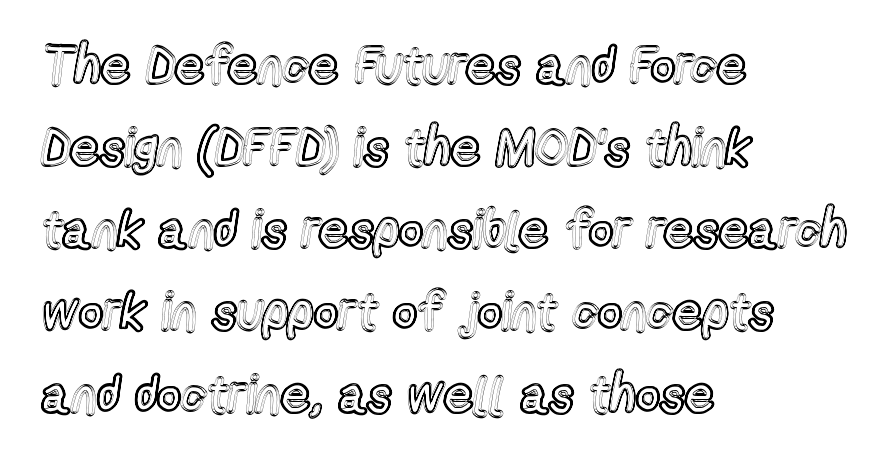
{"width": "condensed", "x_height": "medium", "monospaced": "no", "underline": "no", "align": "left", "line_spacing": "normal", "line_spacing_ratio": 1.58, "letter_spacing": "normal", "letter_spacing_em": 0.0, "glyph_px": 52}
